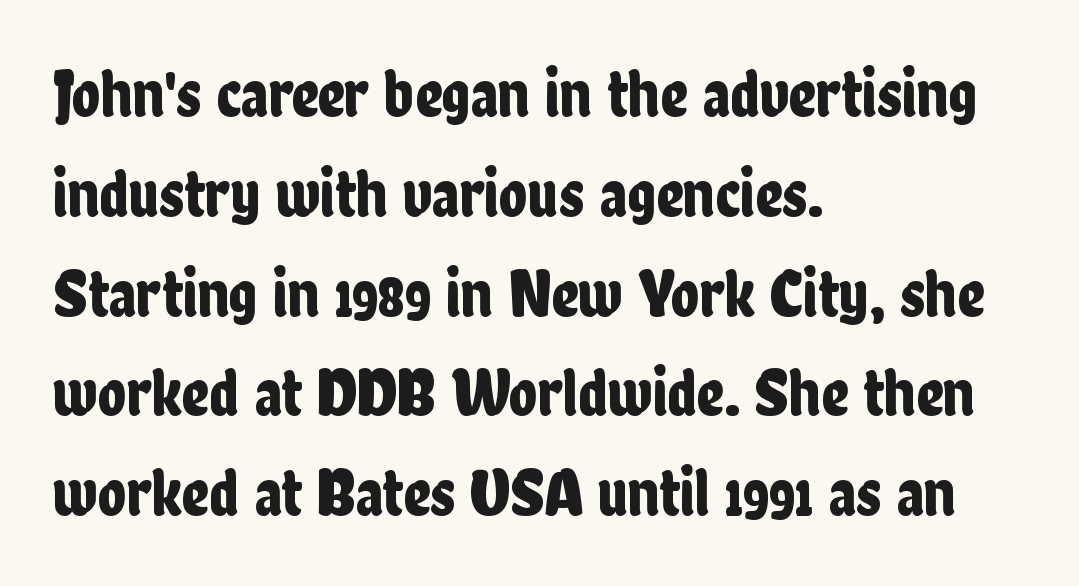
{"serif": "no", "italic": "no", "width": "condensed", "stroke_contrast": "low", "x_height": "medium", "monospaced": "no", "underline": "no", "align": "left", "line_spacing": "normal", "line_spacing_ratio": 1.49, "letter_spacing": "normal", "letter_spacing_em": 0.0, "glyph_px": 67}
